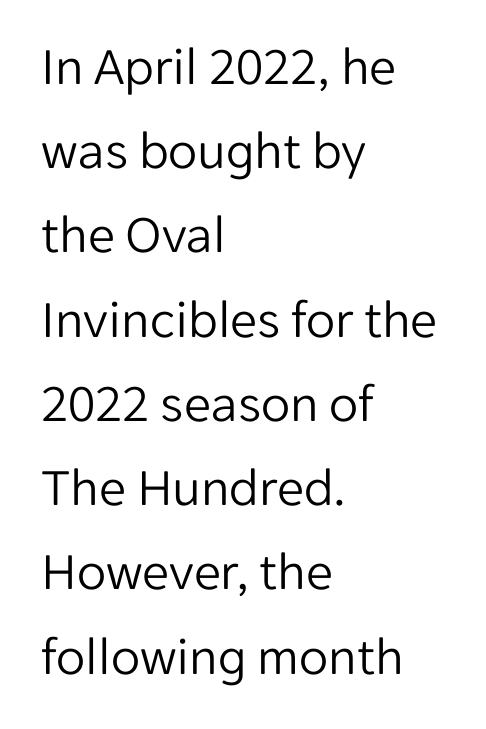
{"serif": "no", "italic": "no", "bold": "no", "weight": "light", "width": "normal", "stroke_contrast": "low", "x_height": "medium", "monospaced": "no", "underline": "no", "align": "left", "line_spacing": "normal", "line_spacing_ratio": 1.56, "letter_spacing": "normal", "letter_spacing_em": 0.0, "glyph_px": 54}
